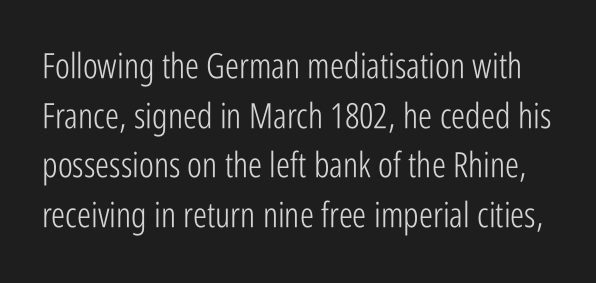
The image shows 35 px light, condensed sans-serif type, upright; set normal line spacing (1.42x), normal letter spacing, not underlined; low stroke contrast and a medium x-height.
